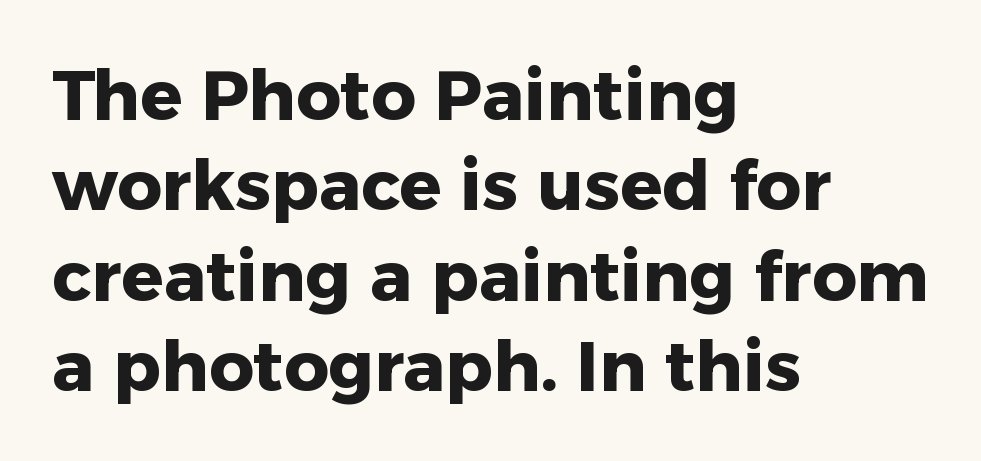
The image shows 70 px heavy sans-serif type, upright; set left-aligned, normal line spacing (1.29x), normal letter spacing, not underlined; low stroke contrast and a medium x-height.
